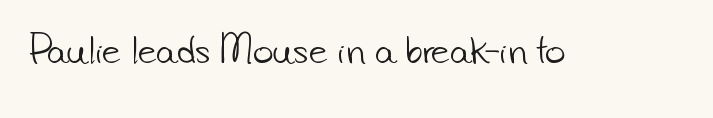
The image shows 35 px light sans-serif type; set normal letter spacing, not underlined; low stroke contrast and a small x-height.
